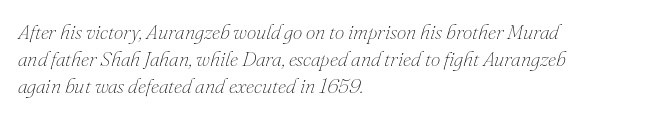
The image shows 21 px text type, italic (leaning right); set left-aligned, normal line spacing (1.28x), normal letter spacing, not underlined.
